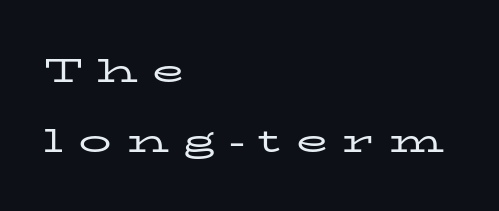
This is the regular roman posture of the typeface. The letterforms stand isolated, each surrounded by extra space. To sum up the face: it has serifs. Each new line begins a long way beneath the previous one. Summary of weight: not heavy and not bold. The rendering anchors every line to the left-hand side.
